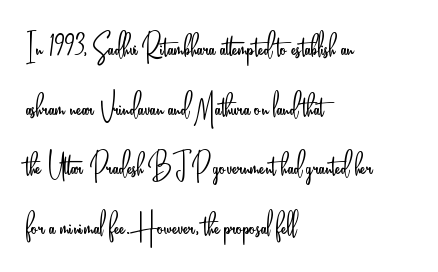
Q: Is the text bold? A: No.
Q: Is the typeface a serif or a sans-serif typeface? A: Sans-serif.
Q: Is the text underlined? A: No.
Q: How is the paragraph aligned? A: Left-aligned.
Q: Is the spacing between letters normal or unusually wide? A: Normal.
Q: Is the spacing between lines tight, normal or loose? A: Normal.
Q: Width (condensed, normal, or wide)? A: Condensed.
Q: Stroke contrast? A: Low.
Q: x-height? A: Small.
Q: Monospaced? A: No.
